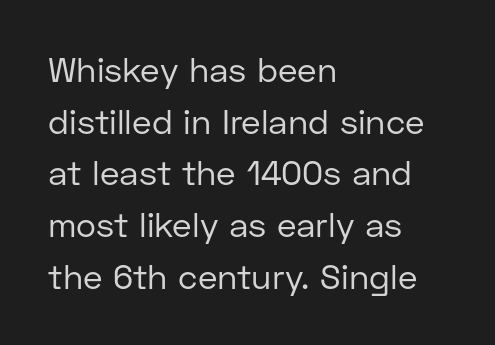
{"serif": "no", "italic": "no", "bold": "no", "weight": "regular", "width": "normal", "stroke_contrast": "low", "x_height": "medium", "monospaced": "no", "underline": "no", "align": "left", "line_spacing": "normal", "line_spacing_ratio": 1.52, "letter_spacing": "normal", "letter_spacing_em": 0.0, "glyph_px": 34}
